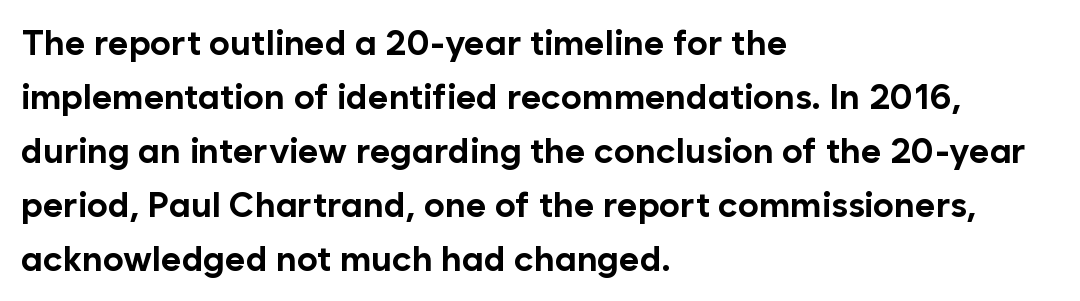
{"serif": "no", "italic": "no", "bold": "yes", "weight": "bold", "width": "normal", "stroke_contrast": "low", "x_height": "medium", "monospaced": "no", "underline": "no", "align": "left", "line_spacing": "normal", "line_spacing_ratio": 1.54, "letter_spacing": "normal", "letter_spacing_em": 0.0, "glyph_px": 35}
